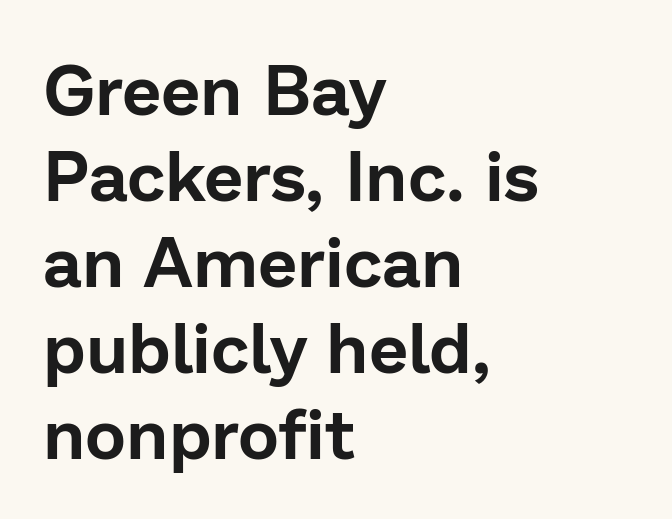
Q: Is the text italic (slanted)? A: No, it is upright.
Q: Is the typeface a serif or a sans-serif typeface? A: Sans-serif.
Q: Is the text underlined? A: No.
Q: How is the paragraph aligned? A: Left-aligned.
Q: Is the spacing between letters normal or unusually wide? A: Normal.
Q: Width (condensed, normal, or wide)? A: Normal.
Q: Stroke contrast? A: Low.
Q: x-height? A: Medium.
Q: Monospaced? A: No.
